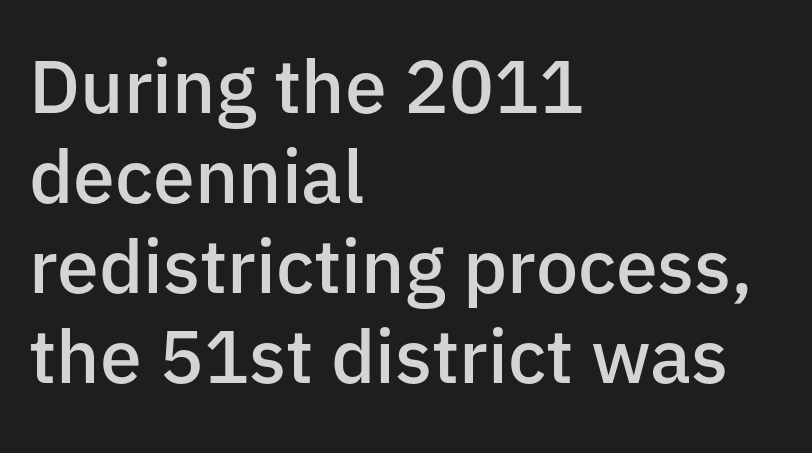
The image shows 75 px semibold sans-serif type, upright; set left-aligned, line spacing 1.2x, normal letter spacing, not underlined; low stroke contrast and a medium x-height.
